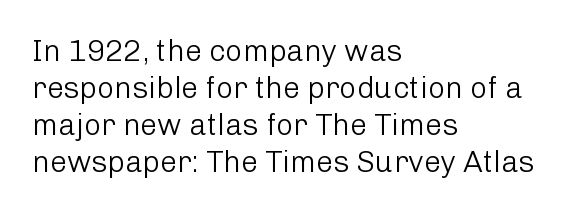
Typeset ragged right — the left edge is the straight one. Glyph-to-glyph distance matches everyday printed text. Think of a printed novel: that variable character pitch is what you see here. Summary of weight: not heavy and not bold. A typesetter would label this face a sans.
